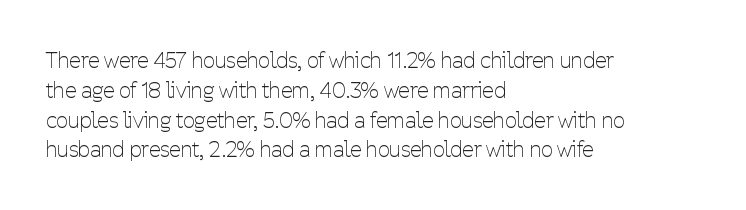
The image shows 21 px text type, upright; set left-aligned, normal line spacing (1.42x), normal letter spacing, not underlined.
